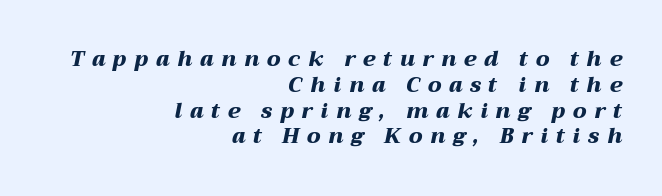
Look at the stroke-to-counter ratio: heavy, a bold. The paragraph shown leans on its right margin. Tracking value appears strongly positive — letters spread wide. Posture: slanted. Type without underlining.
